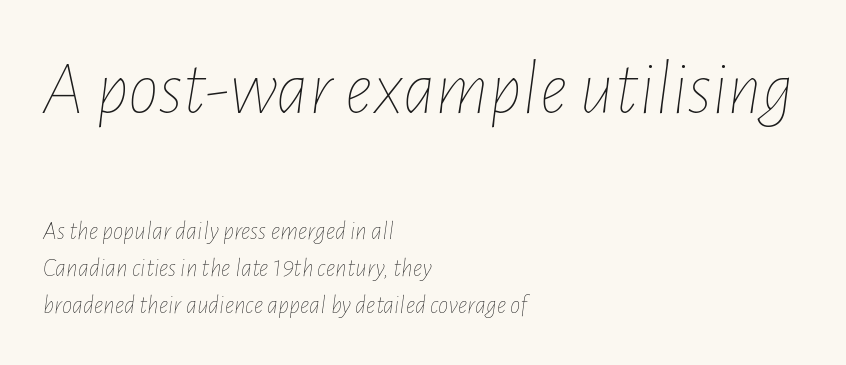
Q: Is the text bold? A: No.
Q: Is the text italic (slanted)? A: Yes, it leans right by about 7 degrees.
Q: Is the text underlined? A: No.
Q: How is the paragraph aligned? A: Left-aligned.
Q: Is the spacing between letters normal or unusually wide? A: Normal.
Q: Is the spacing between lines tight, normal or loose? A: Normal.
Q: Which block of text is set in a larger size, the first (top) or the second (bottom)? A: The first (top) one.
Q: Width (condensed, normal, or wide)? A: Condensed.
Q: Stroke contrast? A: Low.
Q: x-height? A: Medium.
Q: Monospaced? A: No.
